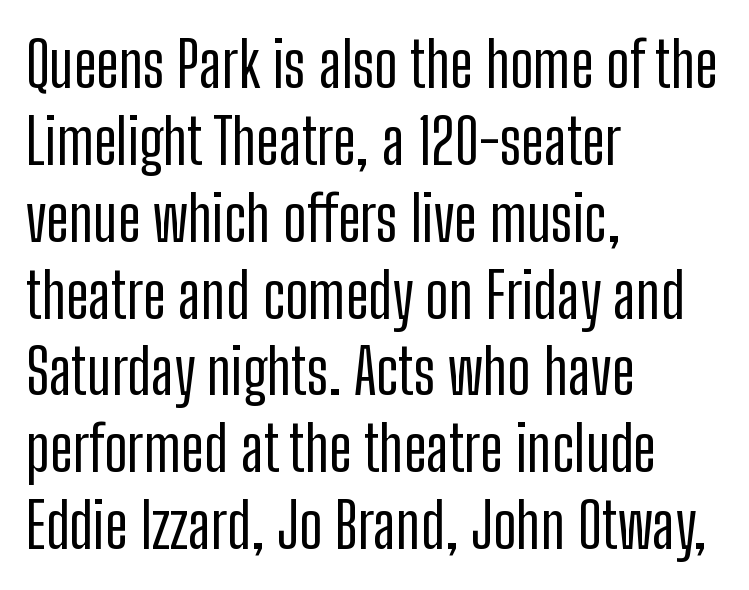
The image shows 63 px condensed sans-serif type, upright; set left-aligned, line spacing 1.22x, normal letter spacing, not underlined; low stroke contrast and a medium x-height.
